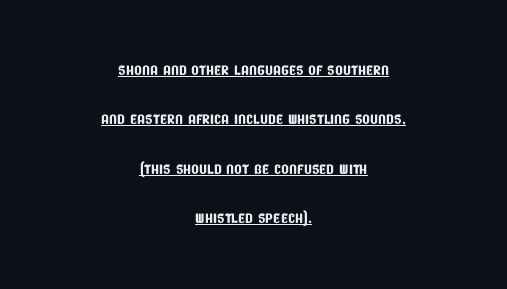
{"underline": "yes", "align": "center", "line_spacing": "loose", "line_spacing_ratio": 2.47, "letter_spacing": "normal", "letter_spacing_em": 0.0, "glyph_px": 20}
